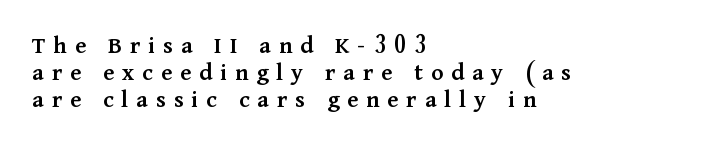
Q: Is the text bold? A: Semi-bold.
Q: Is the text italic (slanted)? A: No, it is upright.
Q: Is the text underlined? A: No.
Q: How is the paragraph aligned? A: Left-aligned.
Q: Is the spacing between letters normal or unusually wide? A: Unusually wide.
Q: Is the spacing between lines tight, normal or loose? A: Tight.
